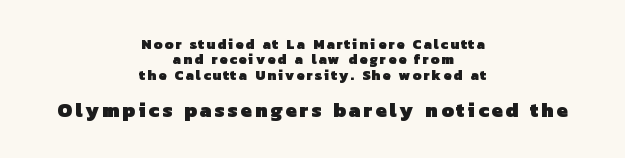
Each row of text sits above clean, open space. Bigger letters appear in the bottom chunk; the top chunk is reduced. A typesetter would call this leading minimal, almost set solid. I'd describe the lettering as bold — thick and assertive. Both edges are ragged and mirror each other, which tells us the setting is centered.
